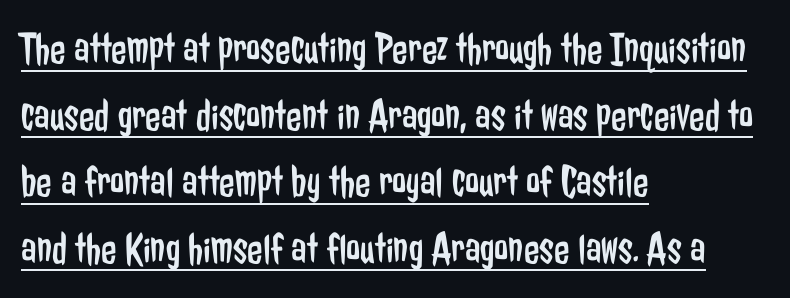
Underlined type. Designer's note — italics off, roman on. Compared with a centered layout, this one pins lines to the left instead. A light-to-regular cut is what we see here. A sans-serif font was chosen for this passage. You could not count columns in this text — the font is proportionally spaced.
